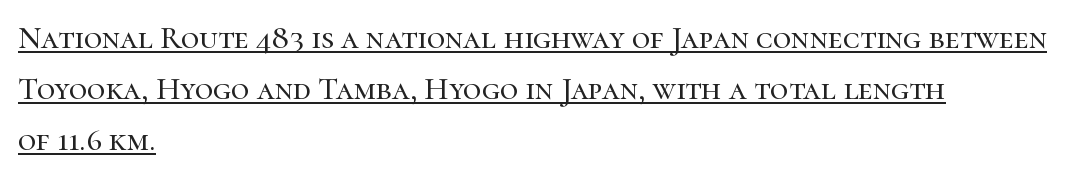
Q: Is the text italic (slanted)? A: No, it is upright.
Q: Is the typeface a serif or a sans-serif typeface? A: Serif.
Q: Is the text underlined? A: Yes.
Q: How is the paragraph aligned? A: Left-aligned.
Q: Is the spacing between letters normal or unusually wide? A: Normal.
Q: Is the spacing between lines tight, normal or loose? A: Normal.
Q: Width (condensed, normal, or wide)? A: Normal.
Q: Stroke contrast? A: High.
Q: x-height? A: Medium.
Q: Monospaced? A: No.
